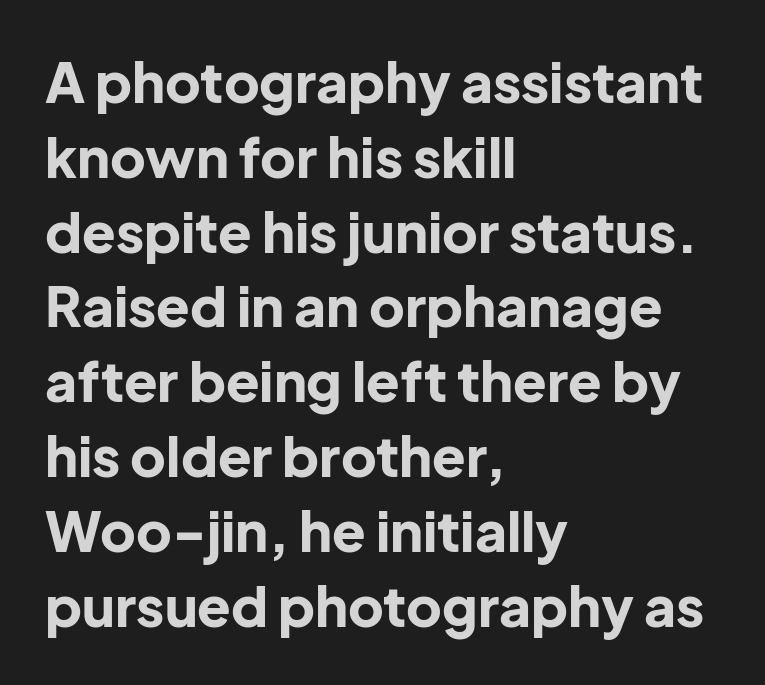
The image shows 55 px bold sans-serif type, upright; set left-aligned, normal line spacing (1.36x), normal letter spacing, not underlined; low stroke contrast and a medium x-height.
